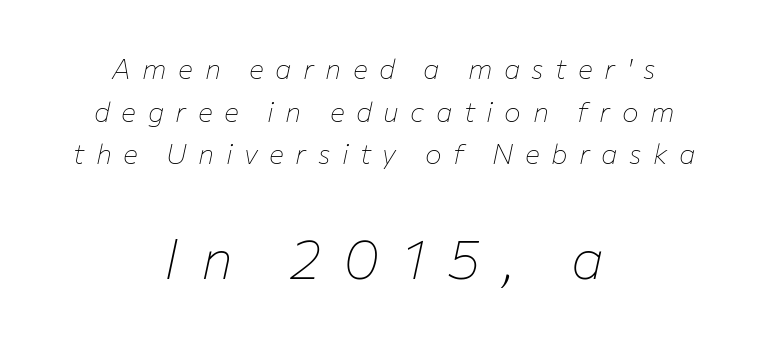
Q: Is the text bold? A: No.
Q: Is the text italic (slanted)? A: Yes, it leans right by about 12 degrees.
Q: Is the text underlined? A: No.
Q: How is the paragraph aligned? A: Centered.
Q: Is the spacing between letters normal or unusually wide? A: Unusually wide.
Q: Is the spacing between lines tight, normal or loose? A: Normal.
Q: Which block of text is set in a larger size, the first (top) or the second (bottom)? A: The second (bottom) one.
Q: Width (condensed, normal, or wide)? A: Normal.
Q: Stroke contrast? A: Low.
Q: x-height? A: Medium.
Q: Monospaced? A: No.
